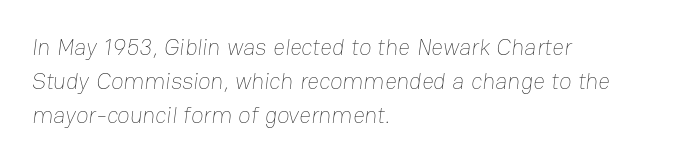
Q: Is the text bold? A: No.
Q: Is the text underlined? A: No.
Q: How is the paragraph aligned? A: Left-aligned.
Q: Is the spacing between letters normal or unusually wide? A: Normal.
Q: Is the spacing between lines tight, normal or loose? A: Normal.
